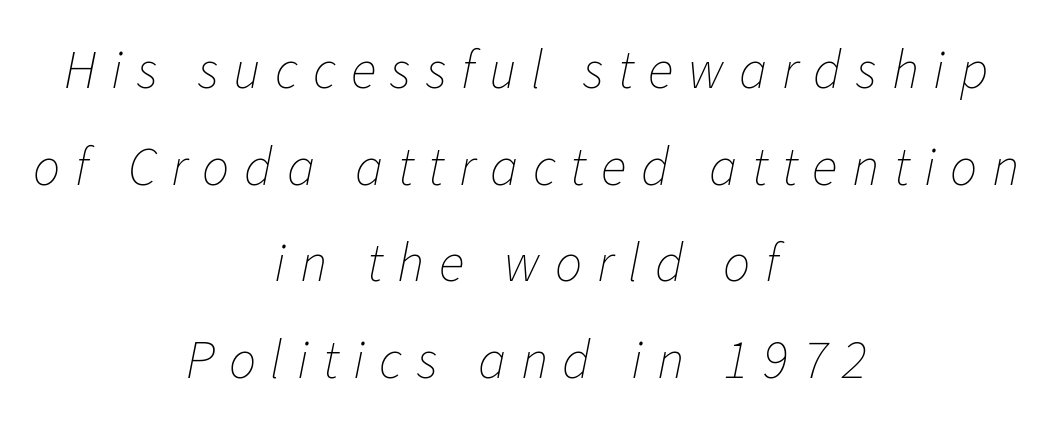
The image shows 54 px thin type, italic (leaning right); set centered, line spacing 1.79x, unusually wide letter spacing (+0.27 em), not underlined; low stroke contrast and a medium x-height.
